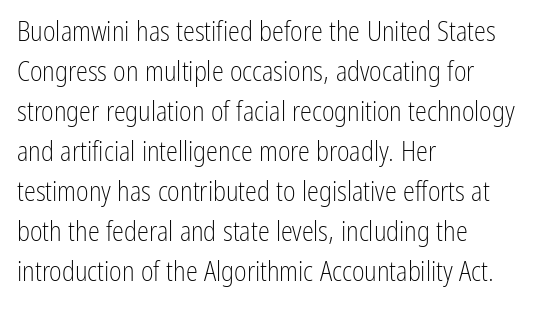
Italic: no, the glyphs are upright roman. Observe the ordinary spacing: letters are neighbours, not strangers. Line spacing here is normal. The zone under the glyphs is completely vacant. These lines stack with their left ends in a neat column.
